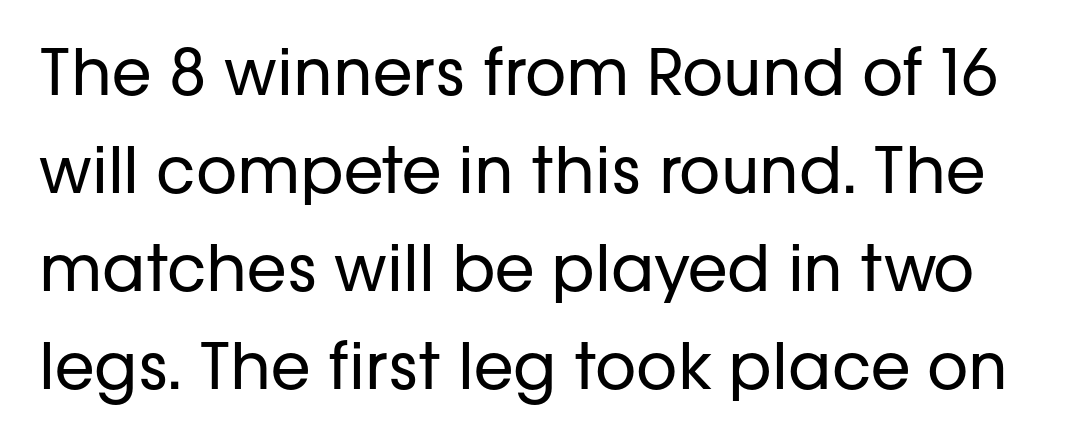
The image shows 64 px regular-weight sans-serif type, upright; set normal line spacing (1.53x), normal letter spacing, not underlined; low stroke contrast and a medium x-height.
